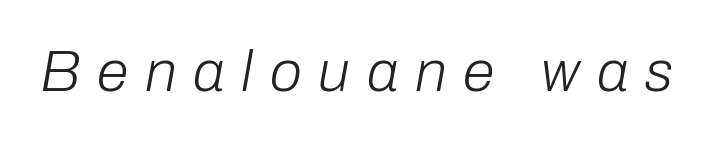
The image shows 58 px light type, italic (leaning right); set unusually wide letter spacing (+0.29 em), not underlined; low stroke contrast and a medium x-height.
